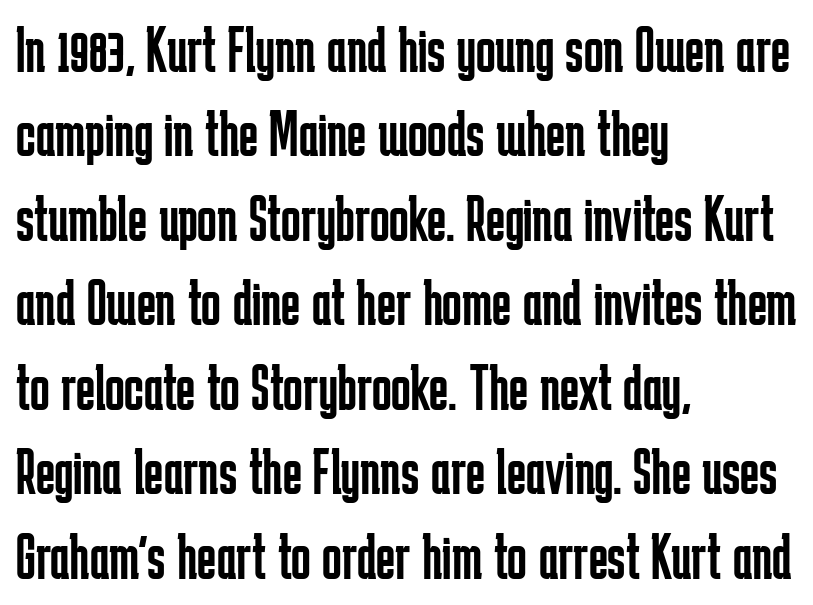
The image shows 65 px regular-weight, condensed sans-serif type, upright; set left-aligned, normal line spacing (1.3x), normal letter spacing, not underlined; low stroke contrast and a medium x-height.
